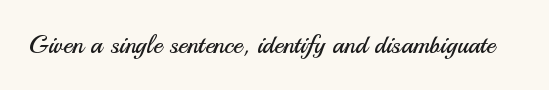
{"bold": "no", "underline": "no", "letter_spacing": "normal", "letter_spacing_em": 0.0, "glyph_px": 25}
